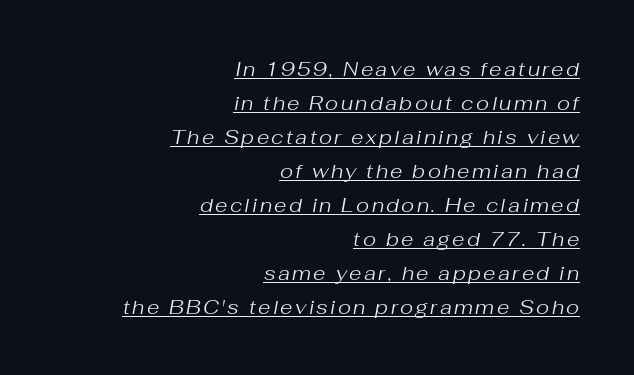
Leading: standard. The rag falls on the left side of this text block. The string is rendered with underlining switched on. Summary of weight: not heavy and not bold.
